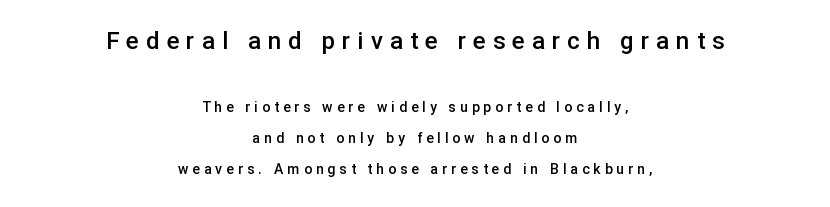
Q: Is the text bold? A: Semi-bold.
Q: Is the text italic (slanted)? A: No, it is upright.
Q: Is the text underlined? A: No.
Q: How is the paragraph aligned? A: Centered.
Q: Is the spacing between letters normal or unusually wide? A: Unusually wide.
Q: Is the spacing between lines tight, normal or loose? A: Loose.
Q: Which block of text is set in a larger size, the first (top) or the second (bottom)? A: The first (top) one.
